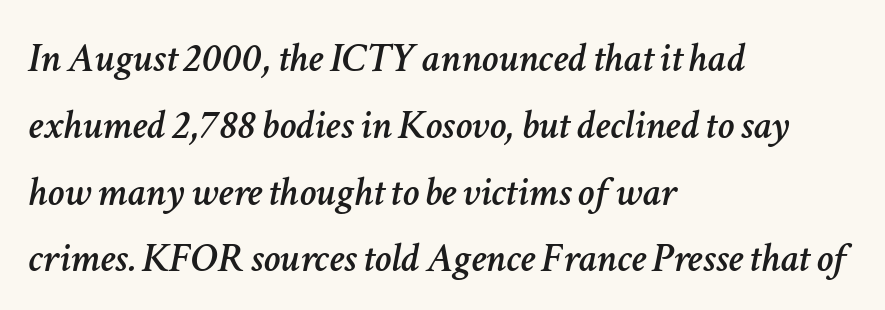
Q: Is the text italic (slanted)? A: Yes, it leans right by about 11 degrees.
Q: Is the text underlined? A: No.
Q: How is the paragraph aligned? A: Left-aligned.
Q: Is the spacing between letters normal or unusually wide? A: Normal.
Q: Is the spacing between lines tight, normal or loose? A: Normal.
Q: Width (condensed, normal, or wide)? A: Normal.
Q: Stroke contrast? A: Low.
Q: x-height? A: Medium.
Q: Monospaced? A: No.
